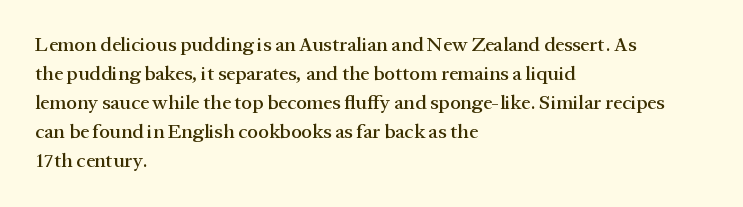
Q: Is the text italic (slanted)? A: No, it is upright.
Q: Is the text underlined? A: No.
Q: How is the paragraph aligned? A: Left-aligned.
Q: Is the spacing between letters normal or unusually wide? A: Normal.
Q: Is the spacing between lines tight, normal or loose? A: Normal.
